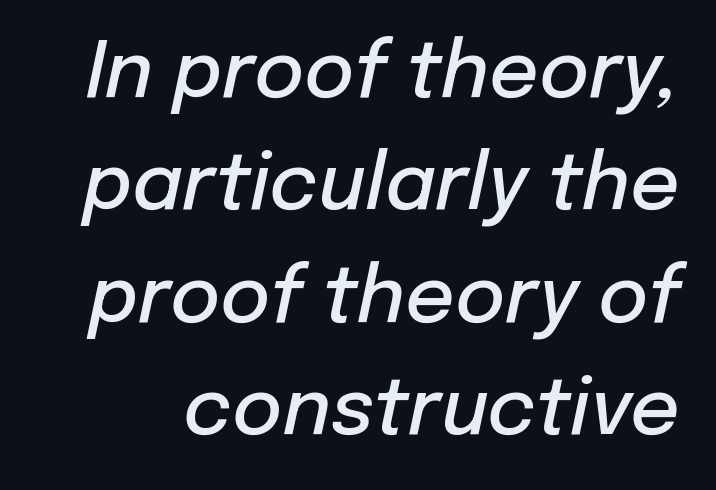
Does the weight exceed regular? Yes, but only to semibold. Rule under the text: the space is simply empty. Successive baselines arrive at the customary interval. Characters follow at the spacing the type designer built in. When letters slant like this, we call the style italic. This sample has the flowing, uneven cadence of proportional lettering.
